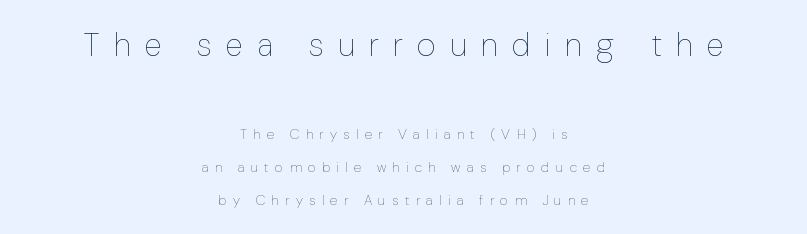
Think of a printed novel: that variable character pitch is what you see here. Someone cranked the tracking dial way up on this one. Caption: face not bold, strokes unweighted. Honestly, there is no underline to notice here at all. Size contrast runs from large at the top to small at the bottom.
